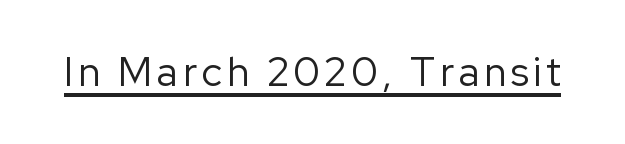
Q: Is the text bold? A: No.
Q: Is the text italic (slanted)? A: No, it is upright.
Q: Is the typeface a serif or a sans-serif typeface? A: Sans-serif.
Q: Is the text underlined? A: Yes.
Q: Width (condensed, normal, or wide)? A: Normal.
Q: Stroke contrast? A: Low.
Q: x-height? A: Medium.
Q: Monospaced? A: No.
